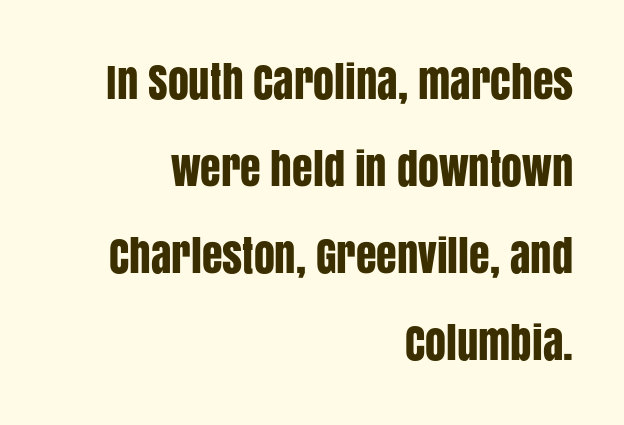
Q: Is the text italic (slanted)? A: No, it is upright.
Q: Is the typeface a serif or a sans-serif typeface? A: Sans-serif.
Q: Is the text underlined? A: No.
Q: How is the paragraph aligned? A: Right-aligned.
Q: Is the spacing between letters normal or unusually wide? A: Normal.
Q: Is the spacing between lines tight, normal or loose? A: Loose.
Q: Width (condensed, normal, or wide)? A: Condensed.
Q: Stroke contrast? A: Low.
Q: x-height? A: Large.
Q: Monospaced? A: No.
